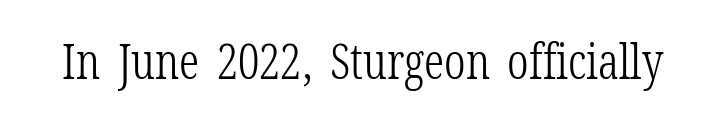
Q: Is the text bold? A: No.
Q: Is the text italic (slanted)? A: No, it is upright.
Q: Is the typeface a serif or a sans-serif typeface? A: Serif.
Q: Is the text underlined? A: No.
Q: Is the spacing between letters normal or unusually wide? A: Normal.
Q: Width (condensed, normal, or wide)? A: Condensed.
Q: Stroke contrast? A: Low.
Q: x-height? A: Medium.
Q: Monospaced? A: No.
